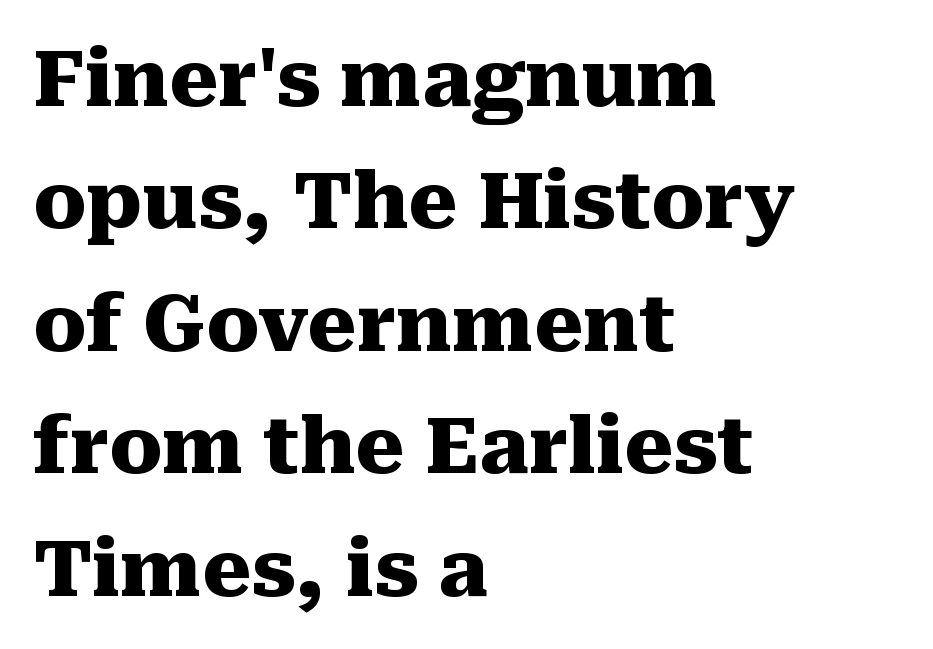
{"serif": "yes", "italic": "no", "bold": "yes", "weight": "heavy", "width": "normal", "stroke_contrast": "medium", "x_height": "medium", "monospaced": "no", "underline": "no", "align": "left", "line_spacing": "normal", "line_spacing_ratio": 1.57, "letter_spacing": "normal", "letter_spacing_em": 0.0, "glyph_px": 78}
